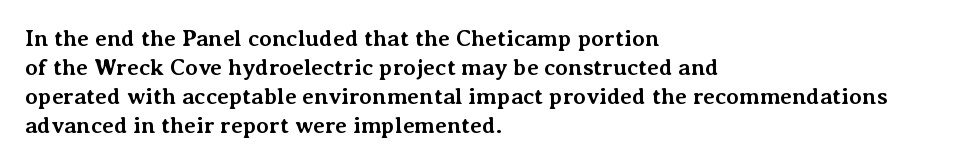
The image shows 23 px bold type, upright; set left-aligned, normal line spacing (1.26x), normal letter spacing, not underlined.
